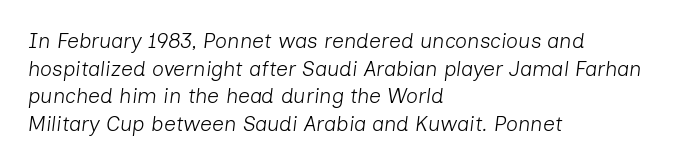
{"italic": "yes", "lean": "right", "slant_degrees": 7, "bold": "no", "underline": "no", "align": "left", "line_spacing": "normal", "line_spacing_ratio": 1.31, "letter_spacing": "normal", "letter_spacing_em": 0.0, "glyph_px": 21}
